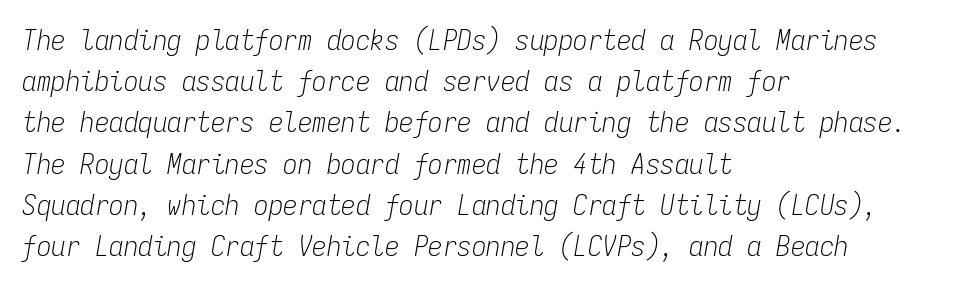
There is no visible air inserted between adjacent glyphs. The rendering anchors every line to the left-hand side. Slant detected: the letters are inclined. Anything drawn beneath the words? Only blank space.
